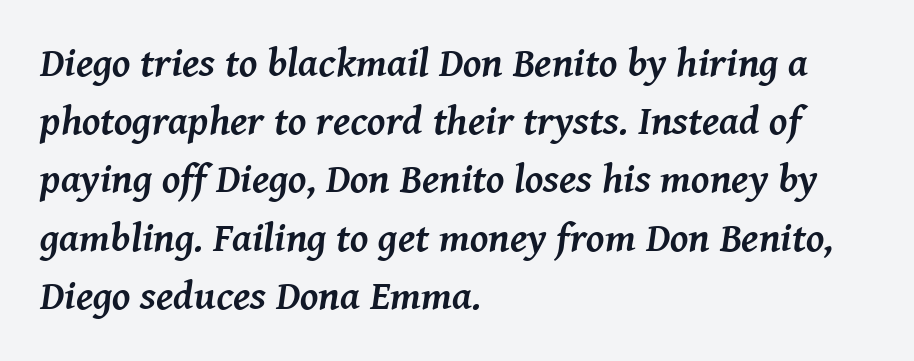
Q: Is the text bold? A: Yes.
Q: Is the text italic (slanted)? A: Yes, it leans right by about 8 degrees.
Q: Is the typeface a serif or a sans-serif typeface? A: Serif.
Q: Is the text underlined? A: No.
Q: How is the paragraph aligned? A: Left-aligned.
Q: Is the spacing between letters normal or unusually wide? A: Normal.
Q: Is the spacing between lines tight, normal or loose? A: Normal.
Q: Width (condensed, normal, or wide)? A: Normal.
Q: Stroke contrast? A: Medium.
Q: x-height? A: Medium.
Q: Monospaced? A: No.
